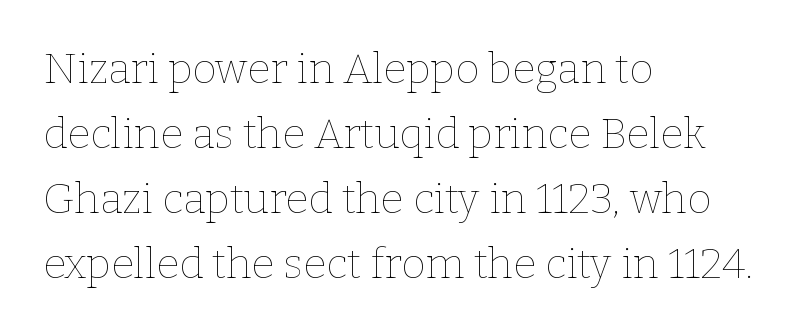
Note the varied advance widths — an 'i' is clearly narrower than an 'm'. The typesetting does not lean heavy: it is not bold. Horizontally, the lines are justified to the leading edge only. A roman cut, with each character standing at attention. Spacing between characters is what you'd get straight out of the box. Rule under the text: the space is simply empty.
